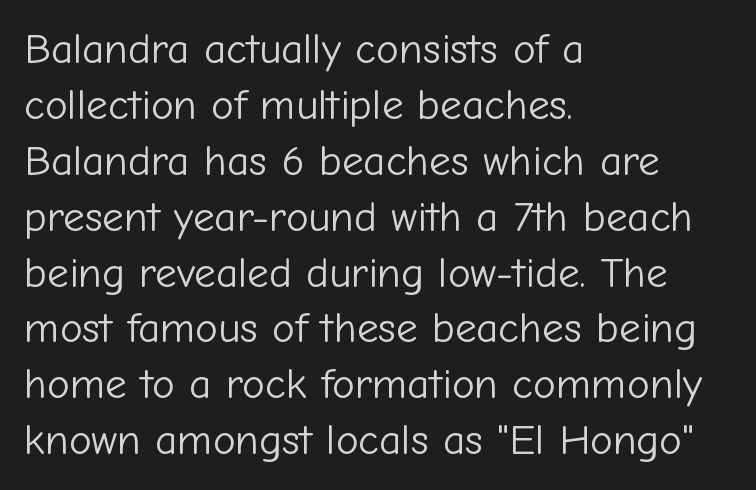
Typeset ragged right — the left edge is the straight one. Classification — sans serif. Weight: regular or lighter. No extra tracking has been applied to these lines.
